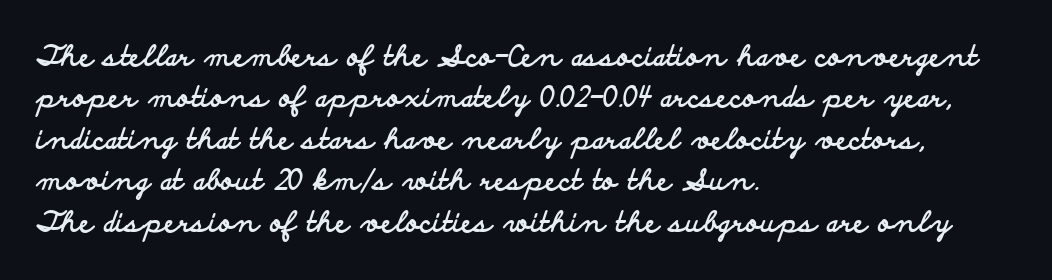
{"serif": "no", "bold": "yes", "weight": "bold", "width": "wide", "stroke_contrast": "low", "x_height": "small", "monospaced": "no", "underline": "no", "align": "left", "line_spacing": "normal", "line_spacing_ratio": 1.48, "letter_spacing": "normal", "letter_spacing_em": 0.0, "glyph_px": 28}
